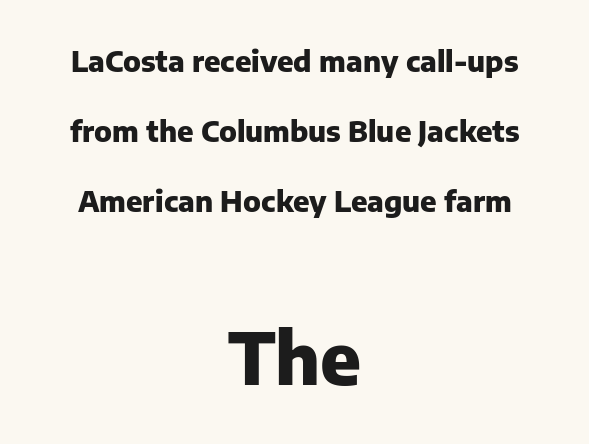
The image shows 72 px heavy sans-serif type, upright; set centered, loose line spacing (2.42x), normal letter spacing, not underlined; the second (bottom) block is 2.48x larger; low stroke contrast and a medium x-height.
